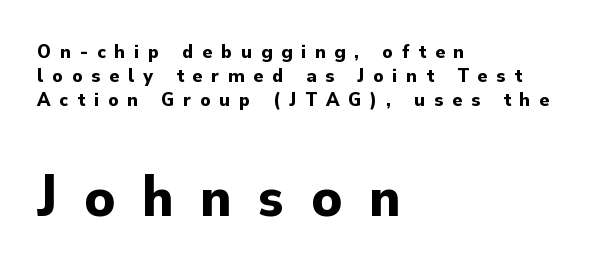
{"serif": "no", "italic": "no", "bold": "yes", "weight": "bold", "width": "normal", "stroke_contrast": "low", "x_height": "small", "monospaced": "no", "underline": "no", "align": "left", "line_spacing_ratio": 1.2, "letter_spacing": "wide", "letter_spacing_em": 0.45, "larger_block": "second", "size_ratio": 2.95, "glyph_px": 59}
